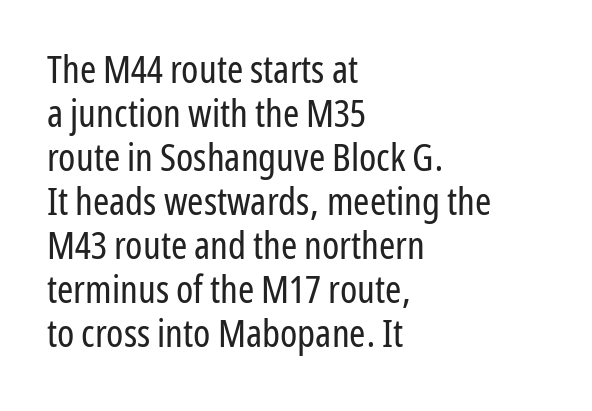
Descender tails drop into unmarked territory. Character widths vary here, with narrow letters taking less room than wide ones. If you drew a line through each stem, it would be perfectly vertical. This rendering leaves character spacing at its baseline value. Stem width sits at or under what a default text font uses.
